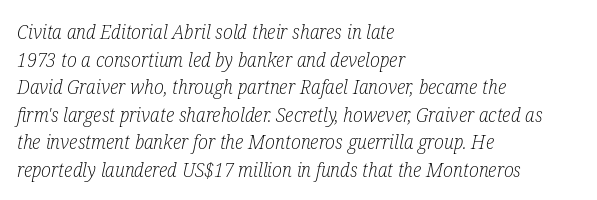
The image shows 20 px text type, italic (leaning right); set left-aligned, normal line spacing (1.38x), normal letter spacing, not underlined.
